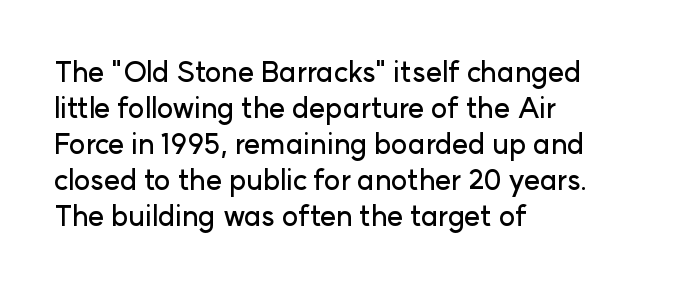
{"serif": "no", "italic": "no", "width": "normal", "stroke_contrast": "low", "x_height": "medium", "monospaced": "no", "underline": "no", "align": "left", "line_spacing": "normal", "line_spacing_ratio": 1.29, "letter_spacing": "normal", "letter_spacing_em": 0.0, "glyph_px": 28}
